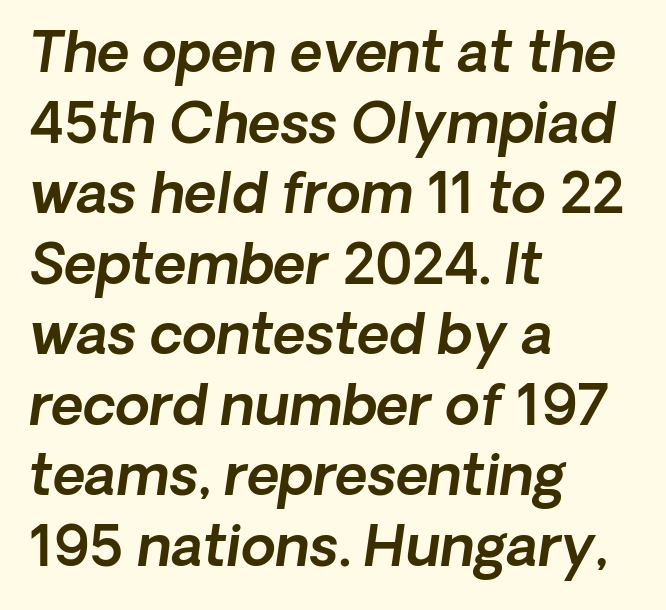
{"serif": "no", "width": "normal", "x_height": "medium", "monospaced": "no", "underline": "no", "align": "left", "line_spacing": "normal", "line_spacing_ratio": 1.26, "letter_spacing": "normal", "letter_spacing_em": 0.0, "glyph_px": 56}
